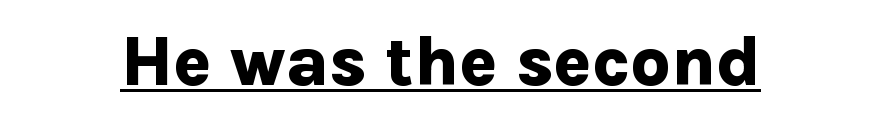
The image shows 70 px bold sans-serif type, upright; set normal letter spacing, underlined; low stroke contrast and a medium x-height.
